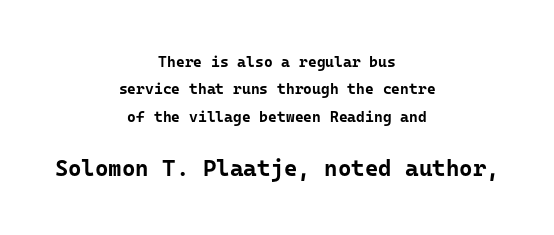
The image shows 23 px bold type, upright; set centered, line spacing 1.83x, normal letter spacing, not underlined; the second (bottom) block is 1.53x larger.
